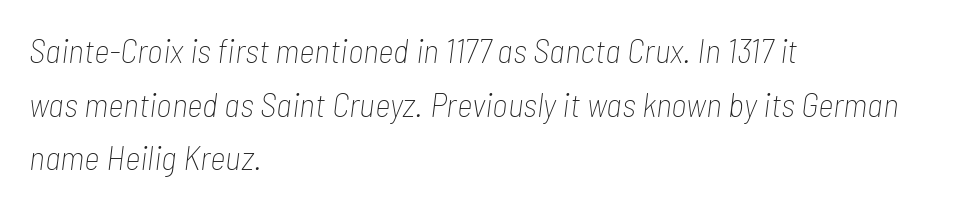
The image shows 34 px thin, condensed type, italic (leaning right); set left-aligned, normal line spacing (1.58x), normal letter spacing, not underlined; low stroke contrast and a medium x-height.
